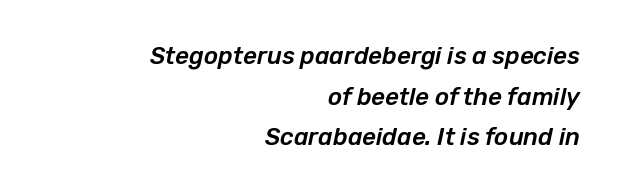
Q: Is the text italic (slanted)? A: Yes, it leans right by about 12 degrees.
Q: Is the text underlined? A: No.
Q: How is the paragraph aligned? A: Right-aligned.
Q: Is the spacing between letters normal or unusually wide? A: Normal.
Q: Is the spacing between lines tight, normal or loose? A: Normal.
